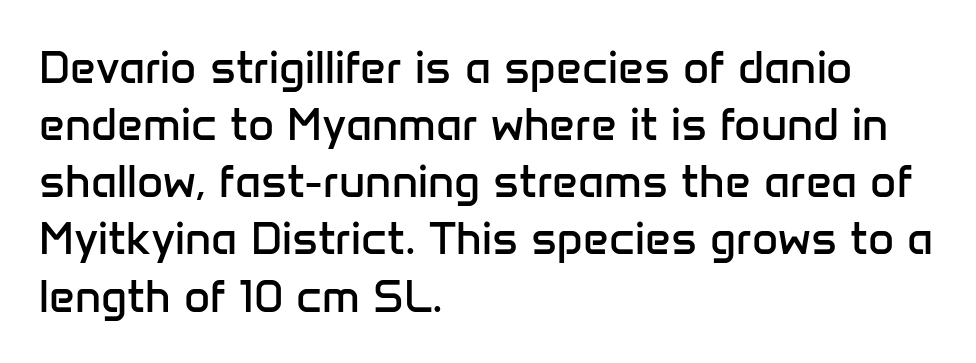
{"serif": "no", "italic": "no", "bold": "no", "weight": "regular", "width": "normal", "stroke_contrast": "low", "x_height": "medium", "monospaced": "no", "underline": "no", "align": "left", "line_spacing": "normal", "line_spacing_ratio": 1.27, "letter_spacing": "normal", "letter_spacing_em": 0.0, "glyph_px": 45}
